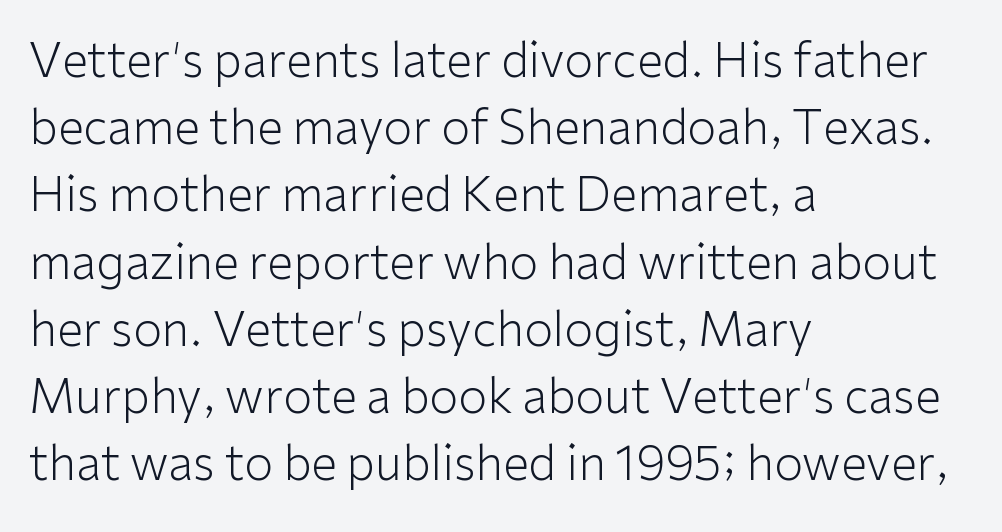
The characters are drawn with everyday or finer stroke widths. The rendering keeps characters at their native spacing. Horizontal bands of white between lines are of average thickness. Is this a fixed-width face? No — the glyphs have proportional, varying widths. All the whitespace from short lines collects on the right.
